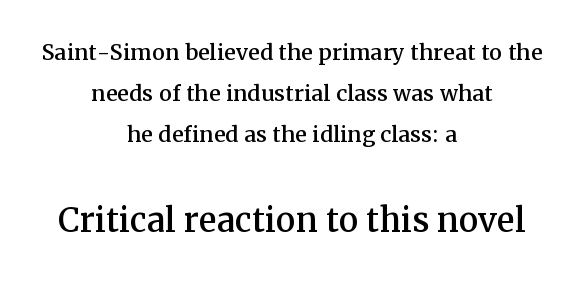
{"serif": "yes", "italic": "no", "width": "normal", "stroke_contrast": "medium", "x_height": "medium", "monospaced": "no", "underline": "no", "align": "center", "line_spacing": "normal", "line_spacing_ratio": 1.42, "letter_spacing": "normal", "letter_spacing_em": 0.0, "larger_block": "second", "size_ratio": 1.52, "glyph_px": 44}
